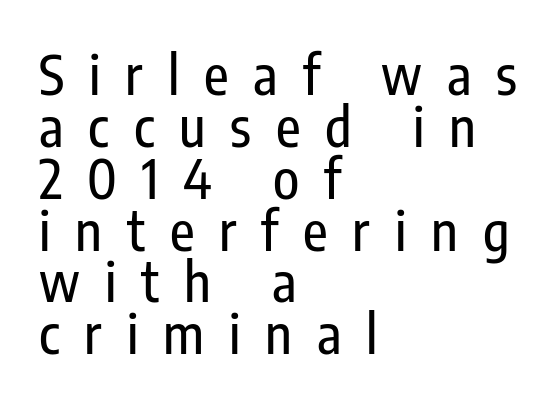
Q: Is the text italic (slanted)? A: No, it is upright.
Q: Is the typeface a serif or a sans-serif typeface? A: Sans-serif.
Q: Is the text underlined? A: No.
Q: How is the paragraph aligned? A: Left-aligned.
Q: Is the spacing between letters normal or unusually wide? A: Unusually wide.
Q: Is the spacing between lines tight, normal or loose? A: Tight.
Q: Width (condensed, normal, or wide)? A: Condensed.
Q: Stroke contrast? A: Low.
Q: x-height? A: Medium.
Q: Monospaced? A: No.
